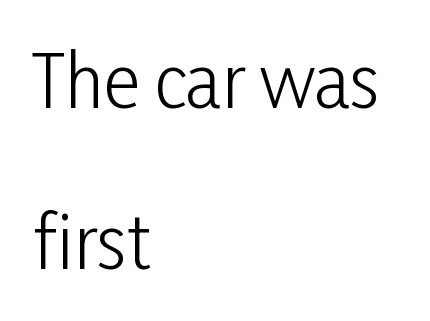
The image shows 71 px light, condensed sans-serif type, upright; set left-aligned, loose line spacing (2.27x), normal letter spacing, not underlined; low stroke contrast and a medium x-height.
